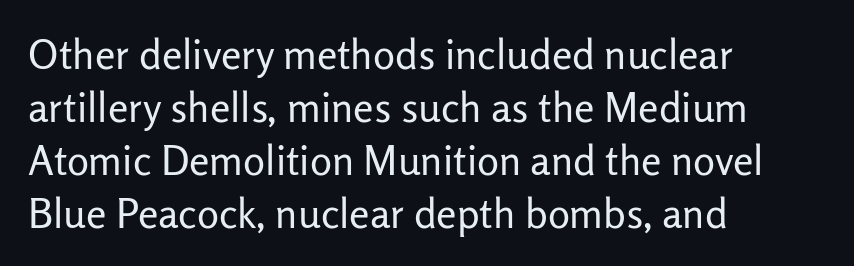
Q: Is the text bold? A: No.
Q: Is the text italic (slanted)? A: No, it is upright.
Q: Is the typeface a serif or a sans-serif typeface? A: Sans-serif.
Q: Is the text underlined? A: No.
Q: How is the paragraph aligned? A: Left-aligned.
Q: Is the spacing between letters normal or unusually wide? A: Normal.
Q: Is the spacing between lines tight, normal or loose? A: Normal.
Q: Width (condensed, normal, or wide)? A: Normal.
Q: Stroke contrast? A: Low.
Q: x-height? A: Medium.
Q: Monospaced? A: No.
